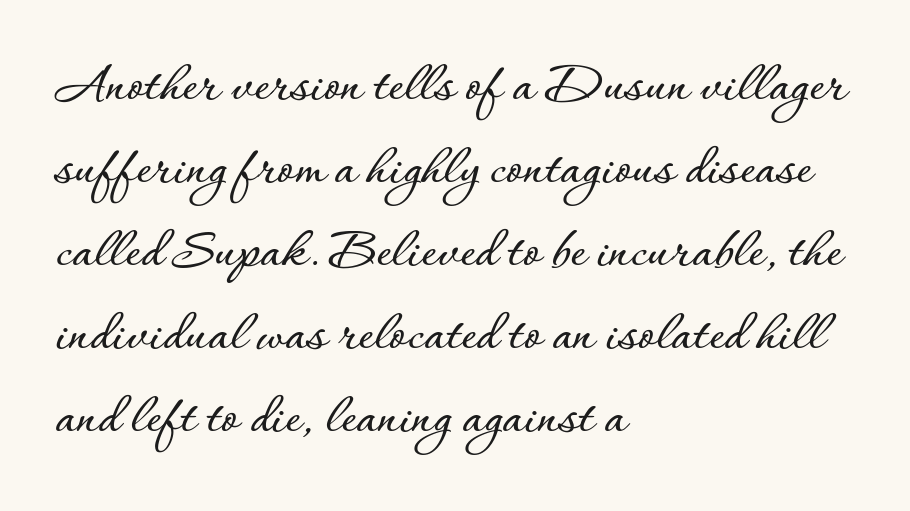
Q: Is the text italic (slanted)? A: Yes.
Q: Is the text underlined? A: No.
Q: How is the paragraph aligned? A: Left-aligned.
Q: Is the spacing between letters normal or unusually wide? A: Normal.
Q: Is the spacing between lines tight, normal or loose? A: Normal.
Q: Width (condensed, normal, or wide)? A: Normal.
Q: Stroke contrast? A: Low.
Q: x-height? A: Small.
Q: Monospaced? A: No.
